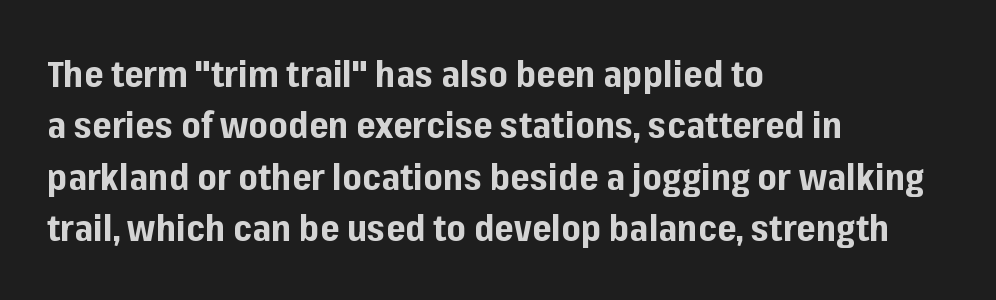
The paragraph shown leans on its left margin. Are there feet on the stems? There aren't — it's a sans. A typesetter would mark this as roman, not italic. Does the leading feel generous? No, just average. The letterforms sit shoulder to shoulder at normal distance. These lines are rendered in a variable-pitch font.
